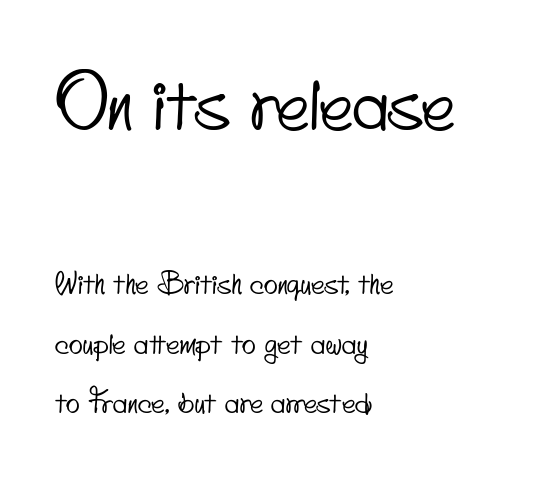
Q: Is the typeface a serif or a sans-serif typeface? A: Sans-serif.
Q: Is the text underlined? A: No.
Q: How is the paragraph aligned? A: Left-aligned.
Q: Is the spacing between letters normal or unusually wide? A: Normal.
Q: Is the spacing between lines tight, normal or loose? A: Loose.
Q: Which block of text is set in a larger size, the first (top) or the second (bottom)? A: The first (top) one.
Q: Width (condensed, normal, or wide)? A: Condensed.
Q: Stroke contrast? A: Low.
Q: x-height? A: Small.
Q: Monospaced? A: No.
